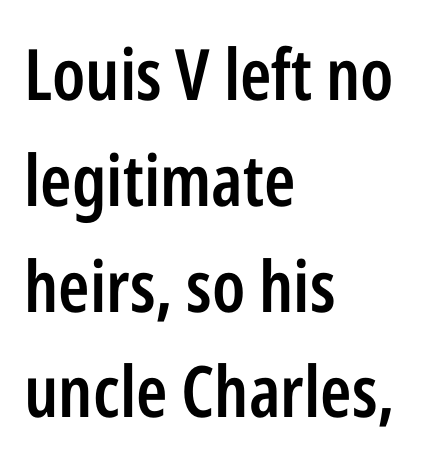
Q: Is the text bold? A: Semi-bold.
Q: Is the text italic (slanted)? A: No, it is upright.
Q: Is the typeface a serif or a sans-serif typeface? A: Sans-serif.
Q: Is the text underlined? A: No.
Q: How is the paragraph aligned? A: Left-aligned.
Q: Is the spacing between letters normal or unusually wide? A: Normal.
Q: Is the spacing between lines tight, normal or loose? A: Normal.
Q: Width (condensed, normal, or wide)? A: Condensed.
Q: Stroke contrast? A: Low.
Q: x-height? A: Medium.
Q: Monospaced? A: No.
